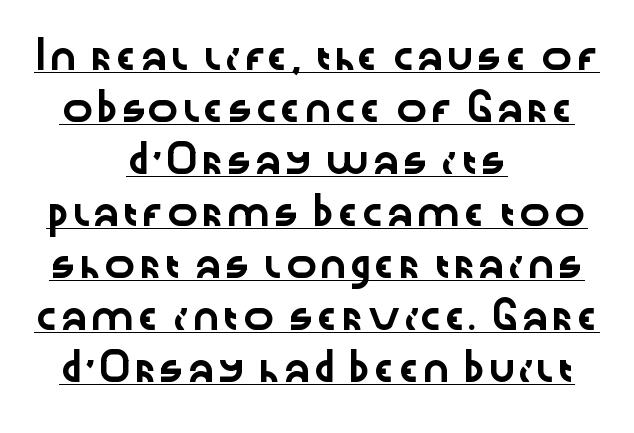
Widely set lines give the paragraph a tall, airy silhouette. A centered setting, common on invitations and titles, is used for this passage. Style check: upright. In terms of letterspacing, this is plain default setting.
